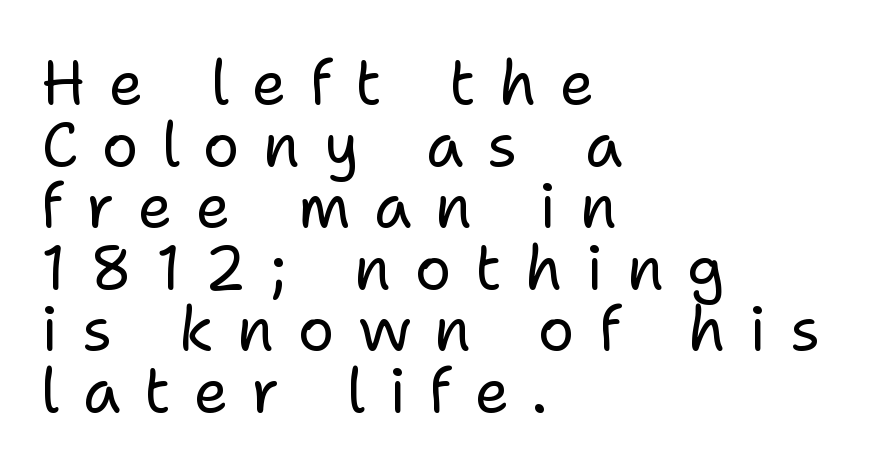
Q: Is the text bold? A: No.
Q: Is the text italic (slanted)? A: No, it is upright.
Q: Is the typeface a serif or a sans-serif typeface? A: Sans-serif.
Q: Is the text underlined? A: No.
Q: How is the paragraph aligned? A: Left-aligned.
Q: Is the spacing between letters normal or unusually wide? A: Unusually wide.
Q: Is the spacing between lines tight, normal or loose? A: Tight.
Q: Width (condensed, normal, or wide)? A: Normal.
Q: Stroke contrast? A: Low.
Q: x-height? A: Medium.
Q: Monospaced? A: No.
